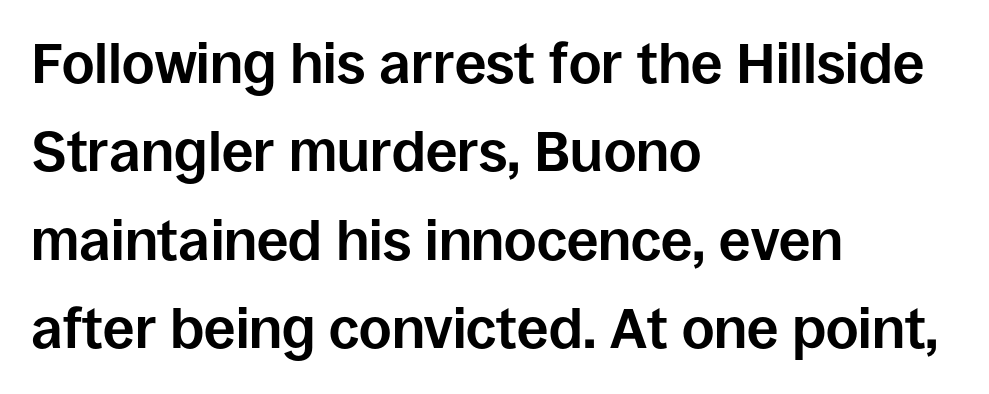
When letters stand straight like this, we call the style roman or upright. Is this a fixed-width face? No — the glyphs have proportional, varying widths. The compositor pushed each line to the left boundary. The passage shown is not underscored anywhere. Font category for this specimen: sans-serif. Nothing unusual about the tracking: characters are spaced as the font intends.
